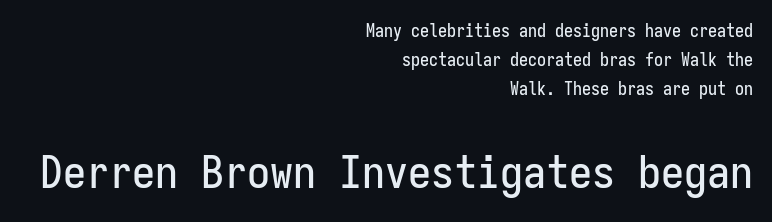
Q: Is the text italic (slanted)? A: No, it is upright.
Q: Is the typeface a serif or a sans-serif typeface? A: Sans-serif.
Q: Is the text underlined? A: No.
Q: How is the paragraph aligned? A: Right-aligned.
Q: Is the spacing between letters normal or unusually wide? A: Normal.
Q: Is the spacing between lines tight, normal or loose? A: Normal.
Q: Which block of text is set in a larger size, the first (top) or the second (bottom)? A: The second (bottom) one.
Q: Width (condensed, normal, or wide)? A: Condensed.
Q: Stroke contrast? A: Low.
Q: x-height? A: Medium.
Q: Monospaced? A: Yes.
